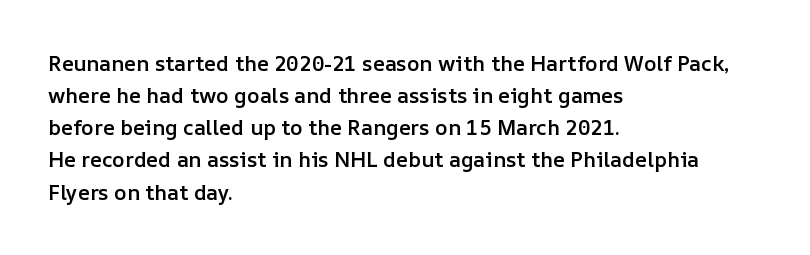
Q: Is the text bold? A: Semi-bold.
Q: Is the text italic (slanted)? A: No, it is upright.
Q: Is the text underlined? A: No.
Q: How is the paragraph aligned? A: Left-aligned.
Q: Is the spacing between letters normal or unusually wide? A: Normal.
Q: Is the spacing between lines tight, normal or loose? A: Normal.
